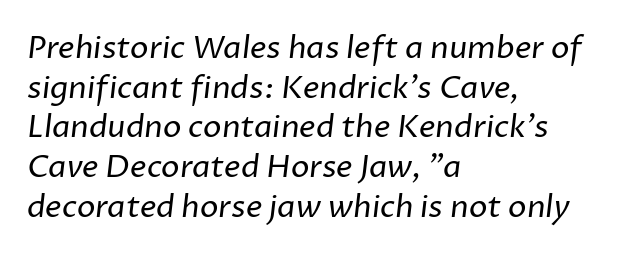
A normal amount of white space separates one row of letters from the next. Does the copy run flush right? No — it runs flush left. Each stroke keeps to a modest, everyday thickness or less. Observe the ordinary spacing: letters are neighbours, not strangers. The passage shown is not underscored anywhere. Is this a fixed-width face? No — the glyphs have proportional, varying widths.
